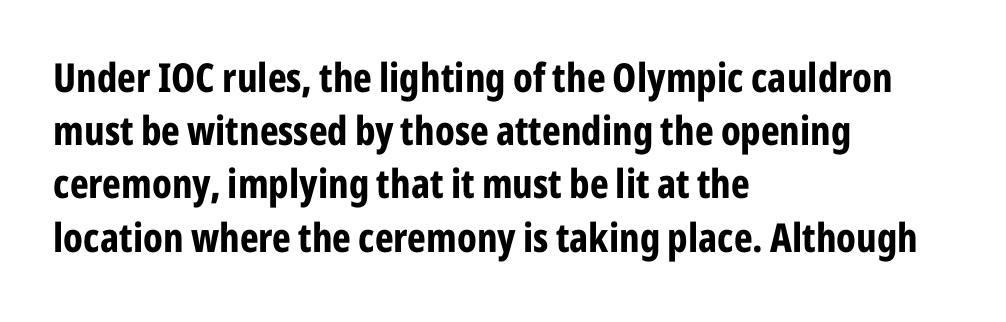
Designer's note — italics off, roman on. You could call the tracking neutral — neither tight nor loose. A normal amount of white space separates one row of letters from the next. Regarding serifs, this sample does without them. This sample has the flowing, uneven cadence of proportional lettering.
